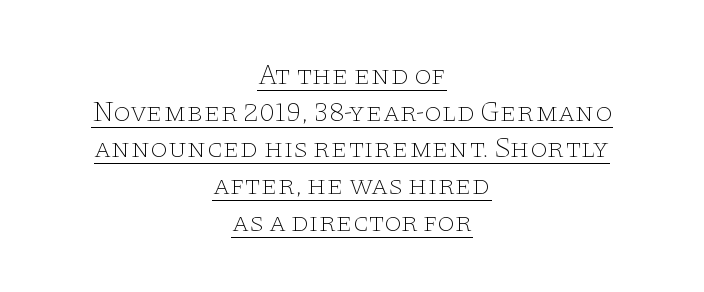
Q: Is the text bold? A: No.
Q: Is the text italic (slanted)? A: No, it is upright.
Q: Is the typeface a serif or a sans-serif typeface? A: Serif.
Q: Is the text underlined? A: Yes.
Q: How is the paragraph aligned? A: Centered.
Q: Is the spacing between letters normal or unusually wide? A: Normal.
Q: Is the spacing between lines tight, normal or loose? A: Normal.
Q: Width (condensed, normal, or wide)? A: Wide.
Q: Stroke contrast? A: Low.
Q: x-height? A: Large.
Q: Monospaced? A: No.
